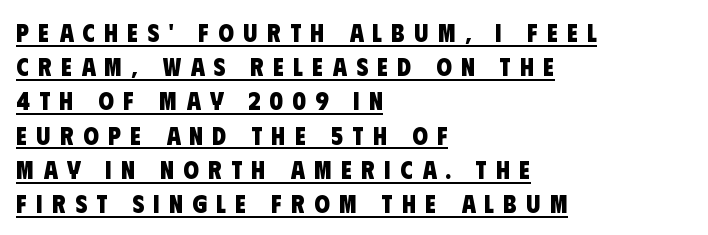
{"bold": "yes", "underline": "yes", "align": "left", "line_spacing": "normal", "line_spacing_ratio": 1.37, "letter_spacing": "wide", "letter_spacing_em": 0.38, "glyph_px": 25}
